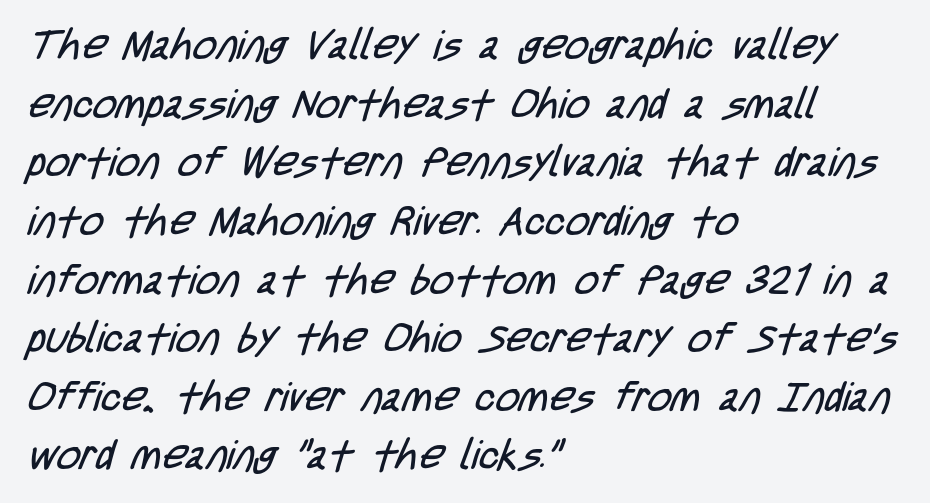
Q: Is the text bold? A: No.
Q: Is the typeface a serif or a sans-serif typeface? A: Sans-serif.
Q: Is the text underlined? A: No.
Q: How is the paragraph aligned? A: Left-aligned.
Q: Is the spacing between letters normal or unusually wide? A: Normal.
Q: Is the spacing between lines tight, normal or loose? A: Normal.
Q: Width (condensed, normal, or wide)? A: Condensed.
Q: Stroke contrast? A: Low.
Q: x-height? A: Large.
Q: Monospaced? A: No.
